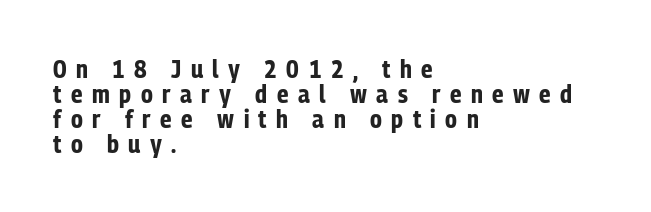
The rendering uses a small line-height, squeezing the rows. Students, note that the glyphs here are deliberately spaced far apart. The passage shown is emphatically bold. The baseline area is clear.
